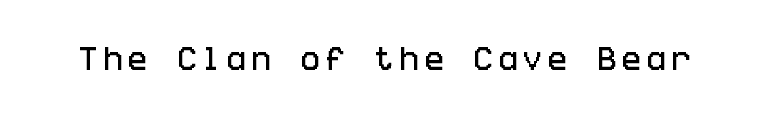
Posture: upright roman. Nobody drew a line under any word here. Honestly, the letter spacing is so wide it's the main thing you notice.
